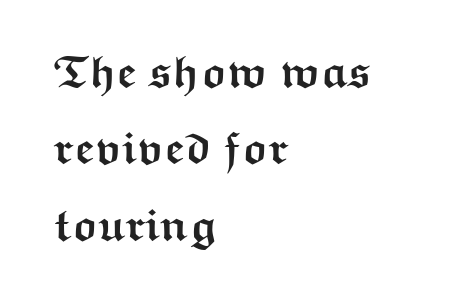
Q: Is the text bold? A: Yes.
Q: Is the text italic (slanted)? A: No, it is upright.
Q: Is the typeface a serif or a sans-serif typeface? A: Sans-serif.
Q: Is the text underlined? A: No.
Q: How is the paragraph aligned? A: Left-aligned.
Q: Is the spacing between letters normal or unusually wide? A: Normal.
Q: Is the spacing between lines tight, normal or loose? A: Normal.
Q: Width (condensed, normal, or wide)? A: Wide.
Q: Stroke contrast? A: Medium.
Q: x-height? A: Medium.
Q: Monospaced? A: No.
